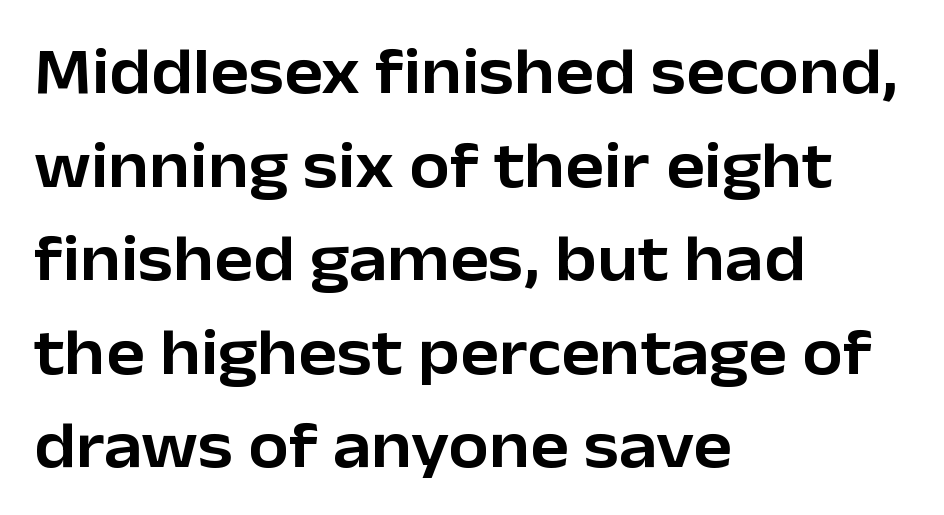
The image shows 65 px sans-serif type, upright; set left-aligned, normal line spacing (1.44x), normal letter spacing, not underlined; low stroke contrast and a medium x-height.
